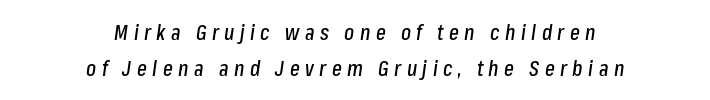
Someone cranked the tracking dial way up on this one. Compared with a flush-left layout, this one balances lines on the center instead. The glyphs are unaccompanied by any horizontal stroke below them. Is the type slanted? Yes — the strokes lean at a clear angle.
